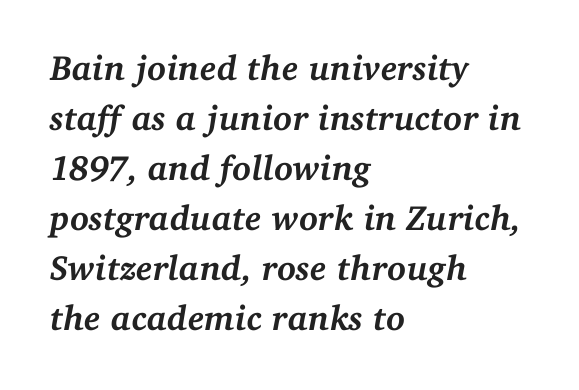
Posture: slanted. Characters follow at the spacing the type designer built in. The rows are spaced the way most documents space them. The passage shown is emphatically bold. The strip under each line holds only bare page. This sample has the flowing, uneven cadence of proportional lettering.
